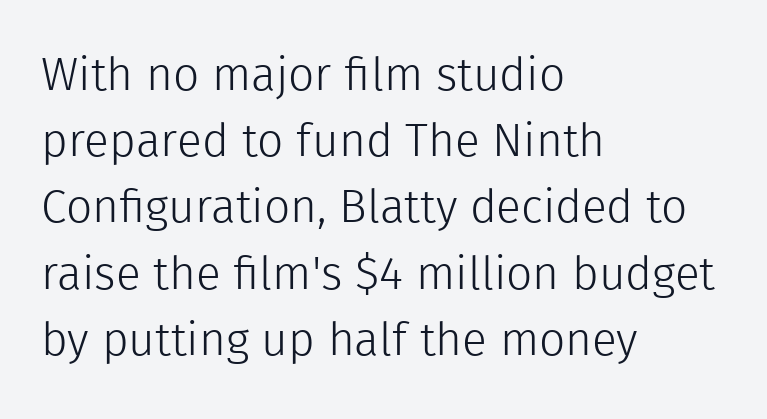
The image shows 46 px light sans-serif type, upright; set left-aligned, normal line spacing (1.44x), normal letter spacing, not underlined; a medium x-height.
